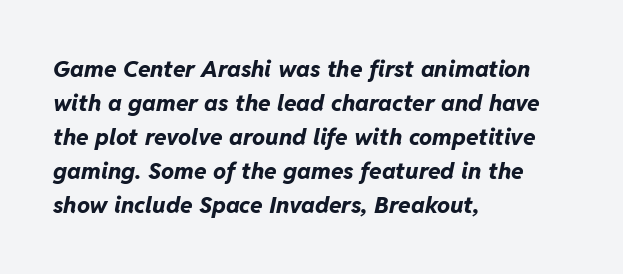
The image shows 23 px bold type, italic (leaning right); set left-aligned, normal line spacing (1.48x), normal letter spacing, not underlined.
